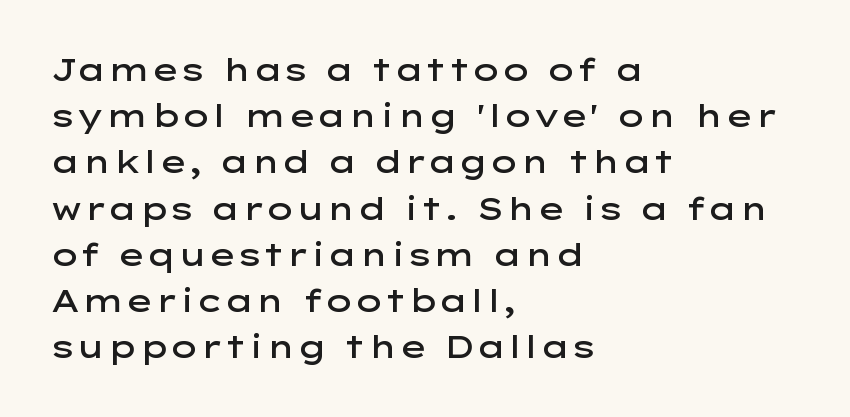
Letter spacing: default. The rows are spaced the way most documents space them. On the weight axis this lands at semibold, roughly 600. A student would call this left alignment; a typographer would say flush left, rag right. The rendering shows plain stroke endings on the letterforms — a sans-serif design. Lines of text with bare space underneath.
